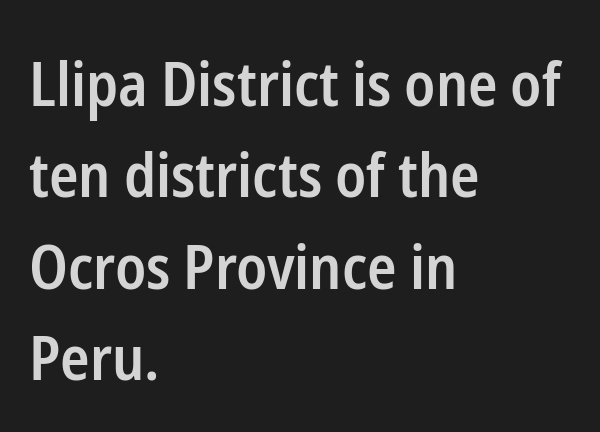
The leading is moderate, giving the passage an even texture. Anything drawn beneath the words? Only blank space. To sum up the face: it is a sans, with no serifs. A bit beefed up — I'd call it semibold rather than bold. How are the letters spaced? Ordinarily, with no added tracking.
